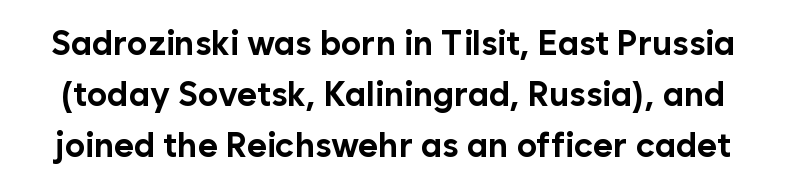
Q: Is the text bold? A: Yes.
Q: Is the text italic (slanted)? A: No, it is upright.
Q: Is the typeface a serif or a sans-serif typeface? A: Sans-serif.
Q: Is the text underlined? A: No.
Q: Is the spacing between letters normal or unusually wide? A: Normal.
Q: Is the spacing between lines tight, normal or loose? A: Normal.
Q: Width (condensed, normal, or wide)? A: Normal.
Q: Stroke contrast? A: Low.
Q: x-height? A: Medium.
Q: Monospaced? A: No.
